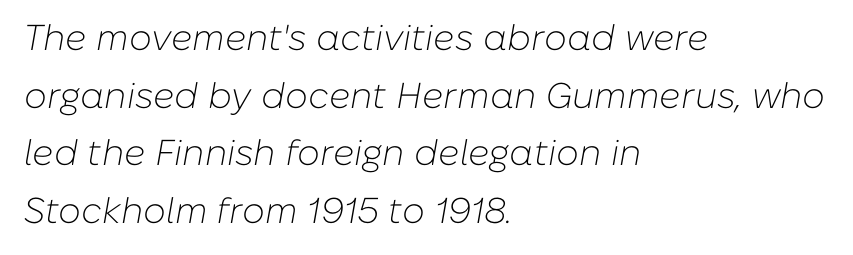
Q: Is the text bold? A: No.
Q: Is the text italic (slanted)? A: Yes, it leans right by about 10 degrees.
Q: Is the text underlined? A: No.
Q: How is the paragraph aligned? A: Left-aligned.
Q: Is the spacing between letters normal or unusually wide? A: Normal.
Q: Is the spacing between lines tight, normal or loose? A: Normal.
Q: Width (condensed, normal, or wide)? A: Normal.
Q: Stroke contrast? A: Low.
Q: x-height? A: Medium.
Q: Monospaced? A: No.
